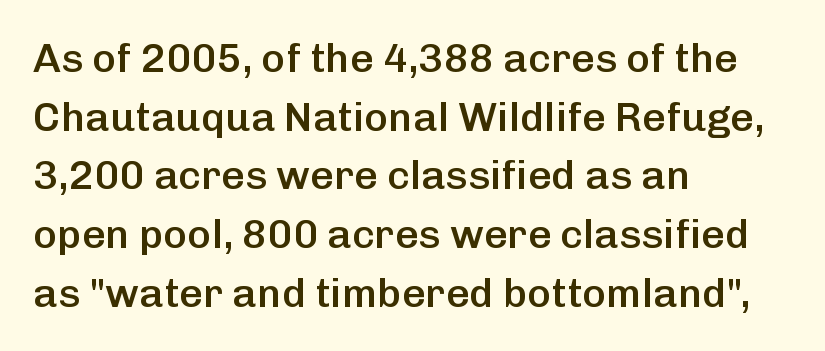
{"serif": "no", "italic": "no", "bold": "semi", "weight": "semibold", "width": "normal", "stroke_contrast": "low", "x_height": "medium", "monospaced": "no", "underline": "no", "align": "left", "line_spacing": "normal", "line_spacing_ratio": 1.43, "letter_spacing": "normal", "letter_spacing_em": 0.0, "glyph_px": 41}
